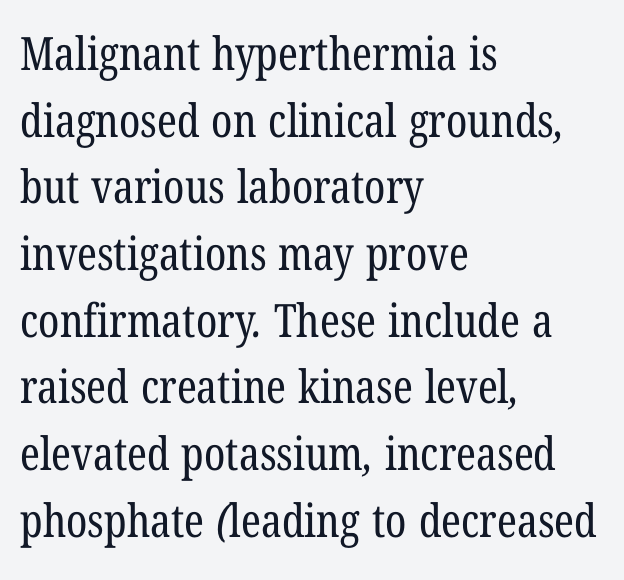
{"serif": "yes", "bold": "no", "weight": "regular", "width": "condensed", "stroke_contrast": "low", "x_height": "medium", "monospaced": "no", "underline": "no", "align": "left", "line_spacing": "normal", "line_spacing_ratio": 1.45, "letter_spacing": "normal", "letter_spacing_em": 0.0, "glyph_px": 46}
